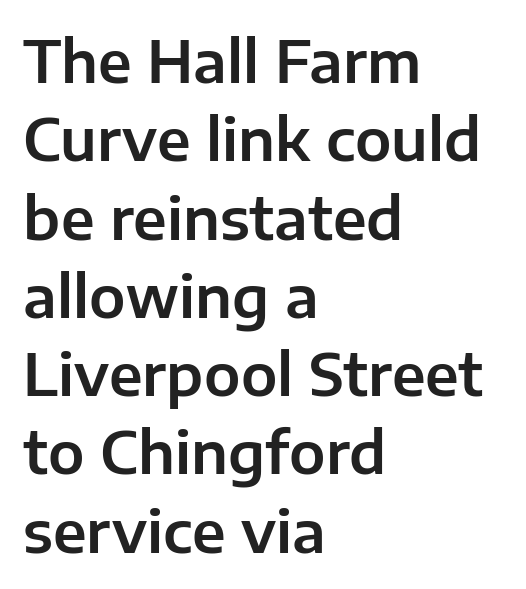
The image shows 58 px sans-serif type, upright; set left-aligned, normal line spacing (1.35x), normal letter spacing, not underlined; low stroke contrast and a medium x-height.
